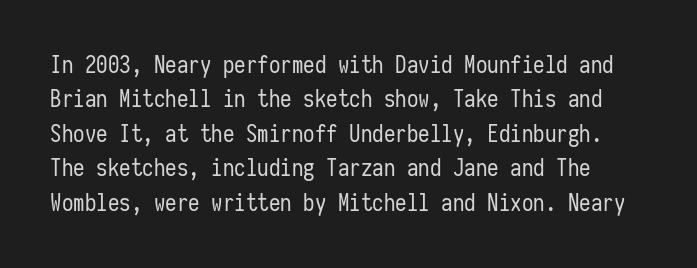
Rendered with straight, roman letterforms. Normally led — the rows are evenly, conventionally spaced. The weight tops out at a normal text grade. The line texture is even and compact thanks to regular tracking. Letters rest on an invisible, unmarked baseline.
